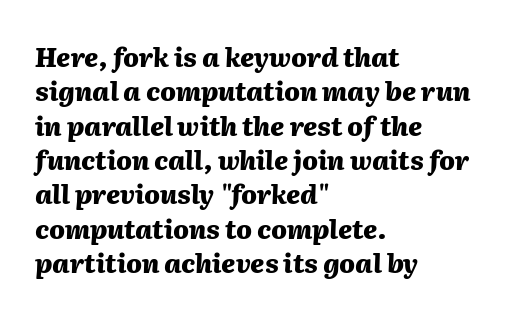
Q: Is the text bold? A: Yes.
Q: Is the text italic (slanted)? A: Yes, it leans right by about 2 degrees.
Q: Is the text underlined? A: No.
Q: How is the paragraph aligned? A: Left-aligned.
Q: Is the spacing between letters normal or unusually wide? A: Normal.
Q: Is the spacing between lines tight, normal or loose? A: Normal.
